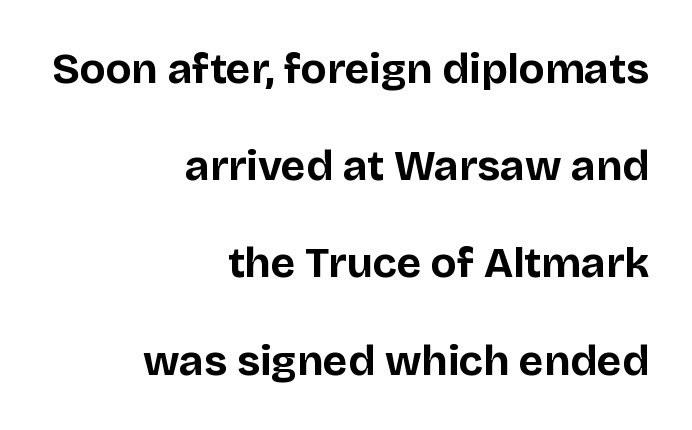
Q: Is the text bold? A: Yes.
Q: Is the text italic (slanted)? A: No, it is upright.
Q: Is the typeface a serif or a sans-serif typeface? A: Sans-serif.
Q: Is the text underlined? A: No.
Q: How is the paragraph aligned? A: Right-aligned.
Q: Is the spacing between letters normal or unusually wide? A: Normal.
Q: Is the spacing between lines tight, normal or loose? A: Loose.
Q: Width (condensed, normal, or wide)? A: Normal.
Q: Stroke contrast? A: Low.
Q: x-height? A: Large.
Q: Monospaced? A: No.
